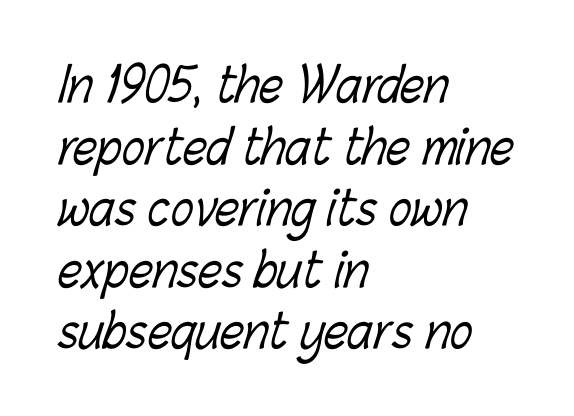
The image shows 47 px light, condensed type; set left-aligned, normal line spacing (1.31x), normal letter spacing, not underlined; low stroke contrast and a medium x-height.
